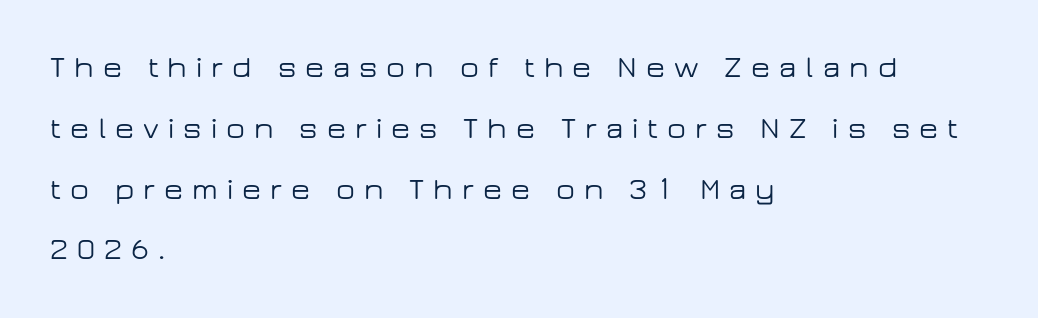
Q: Is the text italic (slanted)? A: No, it is upright.
Q: Is the typeface a serif or a sans-serif typeface? A: Sans-serif.
Q: Is the text underlined? A: No.
Q: How is the paragraph aligned? A: Left-aligned.
Q: Is the spacing between letters normal or unusually wide? A: Unusually wide.
Q: Is the spacing between lines tight, normal or loose? A: Loose.
Q: Width (condensed, normal, or wide)? A: Wide.
Q: Stroke contrast? A: Low.
Q: x-height? A: Medium.
Q: Monospaced? A: No.
